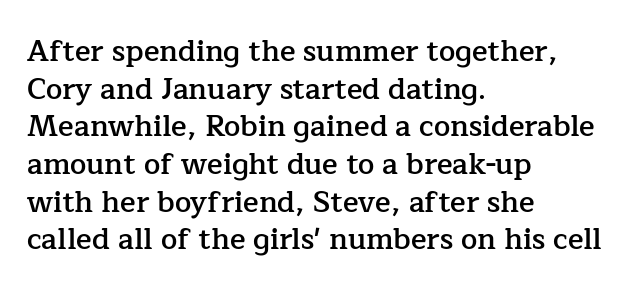
Q: Is the text bold? A: Semi-bold.
Q: Is the text italic (slanted)? A: No, it is upright.
Q: Is the typeface a serif or a sans-serif typeface? A: Serif.
Q: Is the text underlined? A: No.
Q: How is the paragraph aligned? A: Left-aligned.
Q: Is the spacing between letters normal or unusually wide? A: Normal.
Q: Is the spacing between lines tight, normal or loose? A: Normal.
Q: Width (condensed, normal, or wide)? A: Normal.
Q: Stroke contrast? A: Low.
Q: x-height? A: Medium.
Q: Monospaced? A: No.
